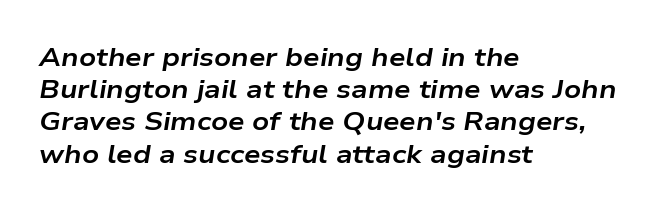
The image shows 26 px bold type, italic (leaning right); set left-aligned, line spacing 1.24x, normal letter spacing, not underlined.
